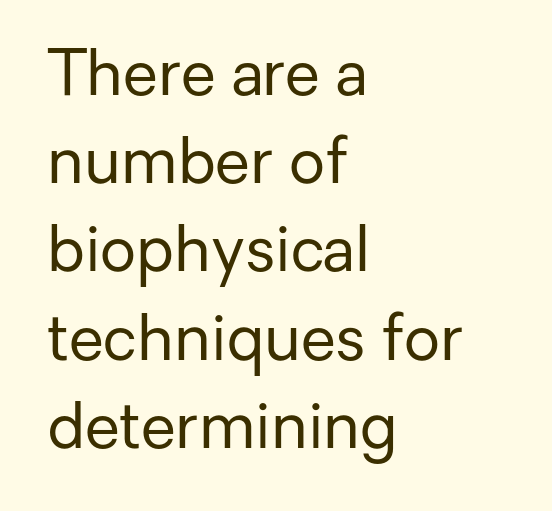
Does the leading feel generous? No, just average. Visually the block forms a straight wall on the left and a jagged coastline on the right. Short note: letters normally spaced. The space directly below the letters is spotless. Posture: vertical.
